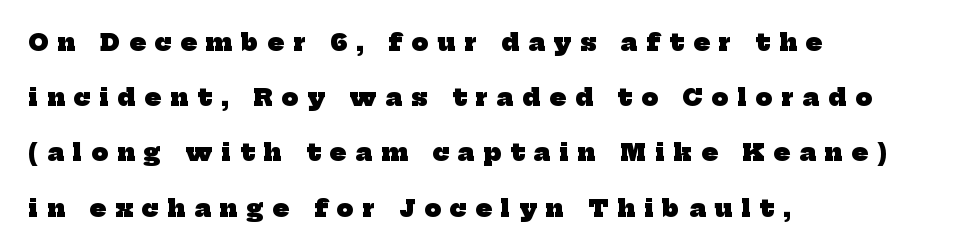
Q: Is the text bold? A: Yes.
Q: Is the text underlined? A: No.
Q: How is the paragraph aligned? A: Left-aligned.
Q: Is the spacing between letters normal or unusually wide? A: Unusually wide.
Q: Is the spacing between lines tight, normal or loose? A: Loose.
